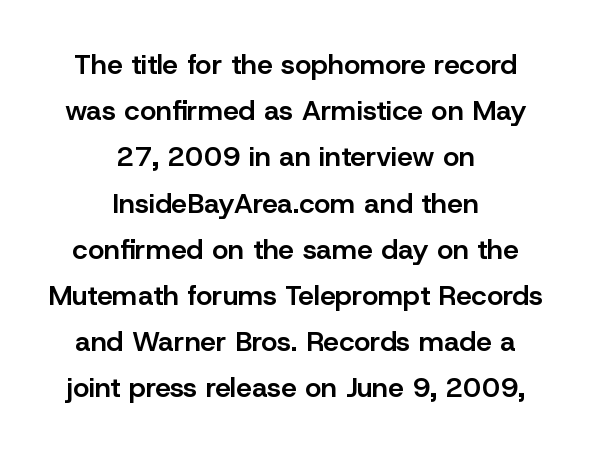
{"serif": "no", "italic": "no", "bold": "semi", "weight": "semibold", "width": "normal", "stroke_contrast": "low", "x_height": "medium", "monospaced": "no", "underline": "no", "align": "center", "line_spacing": "normal", "line_spacing_ratio": 1.65, "letter_spacing": "normal", "letter_spacing_em": 0.0, "glyph_px": 28}
